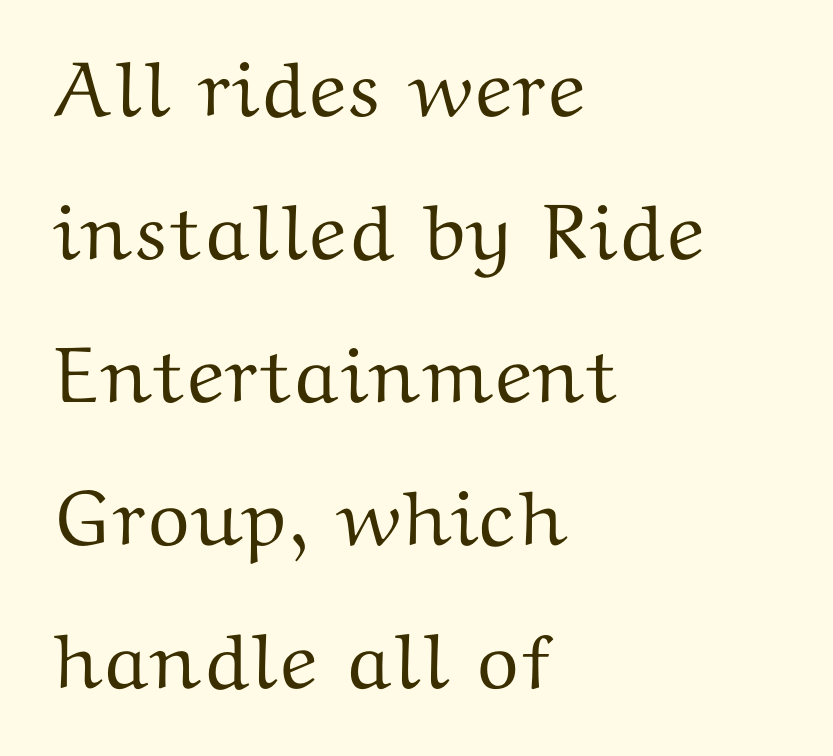
The image shows 79 px wide serif type, upright; set left-aligned, line spacing 1.81x, normal letter spacing, not underlined; medium stroke contrast and a medium x-height.
